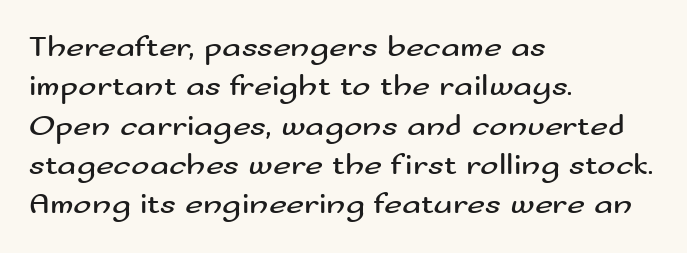
The image shows 31 px regular-weight, wide sans-serif type, upright; set left-aligned, normal line spacing (1.27x), normal letter spacing, not underlined; medium stroke contrast and a small x-height.
